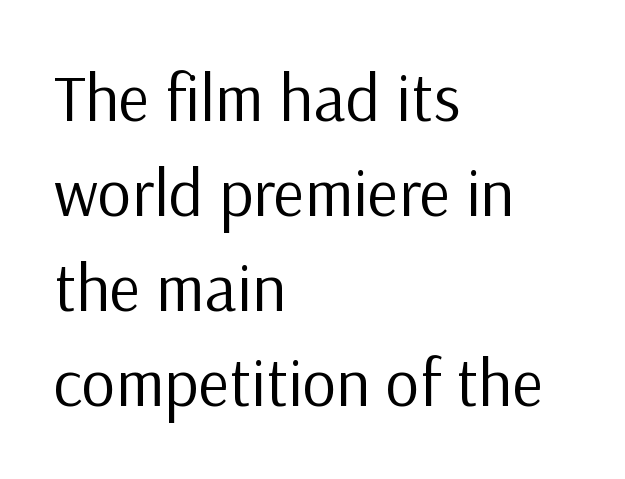
Q: Is the text bold? A: No.
Q: Is the text italic (slanted)? A: No, it is upright.
Q: Is the typeface a serif or a sans-serif typeface? A: Sans-serif.
Q: Is the text underlined? A: No.
Q: How is the paragraph aligned? A: Left-aligned.
Q: Is the spacing between letters normal or unusually wide? A: Normal.
Q: Is the spacing between lines tight, normal or loose? A: Normal.
Q: Width (condensed, normal, or wide)? A: Normal.
Q: Stroke contrast? A: Low.
Q: x-height? A: Medium.
Q: Monospaced? A: No.
